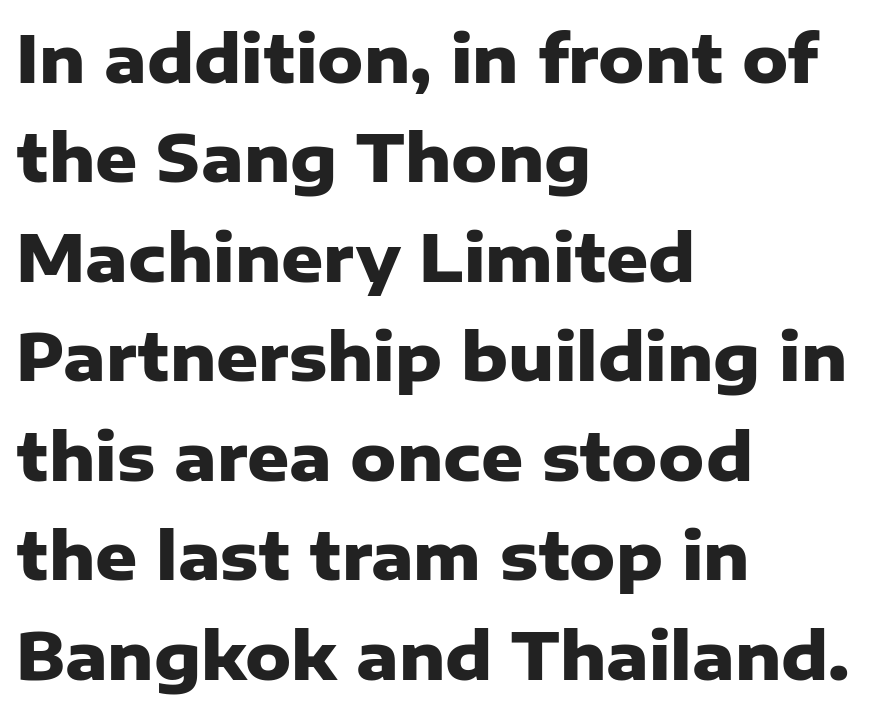
The image shows 65 px heavy sans-serif type, upright; set left-aligned, normal line spacing (1.53x), normal letter spacing, not underlined; low stroke contrast and a medium x-height.
